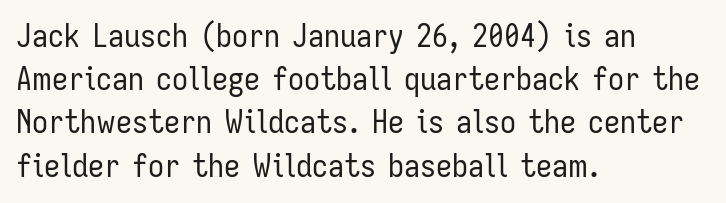
Q: Is the text bold? A: No.
Q: Is the text italic (slanted)? A: No, it is upright.
Q: Is the typeface a serif or a sans-serif typeface? A: Sans-serif.
Q: Is the text underlined? A: No.
Q: How is the paragraph aligned? A: Left-aligned.
Q: Is the spacing between letters normal or unusually wide? A: Normal.
Q: Is the spacing between lines tight, normal or loose? A: Normal.
Q: Width (condensed, normal, or wide)? A: Condensed.
Q: Stroke contrast? A: Low.
Q: x-height? A: Medium.
Q: Monospaced? A: No.
